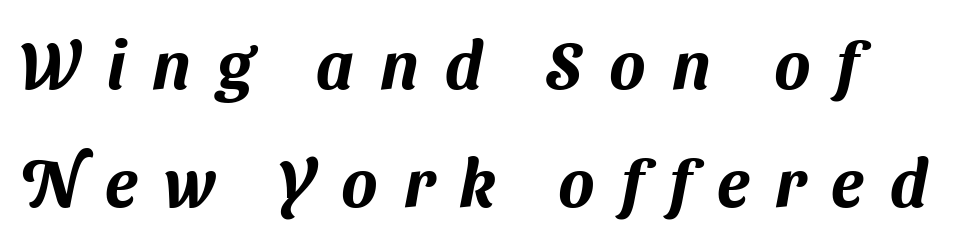
Q: Is the typeface a serif or a sans-serif typeface? A: Sans-serif.
Q: Is the text underlined? A: No.
Q: Is the spacing between letters normal or unusually wide? A: Unusually wide.
Q: Width (condensed, normal, or wide)? A: Normal.
Q: Stroke contrast? A: Medium.
Q: x-height? A: Medium.
Q: Monospaced? A: No.
